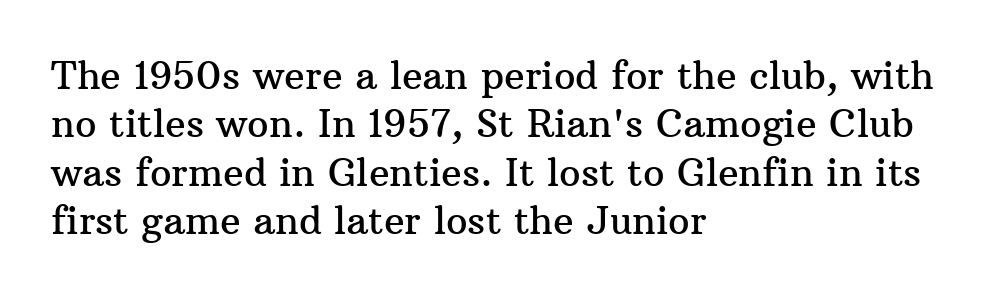
{"serif": "yes", "italic": "no", "width": "normal", "stroke_contrast": "medium", "x_height": "medium", "monospaced": "no", "underline": "no", "align": "left", "line_spacing": "normal", "line_spacing_ratio": 1.27, "letter_spacing": "normal", "letter_spacing_em": 0.0, "glyph_px": 38}
